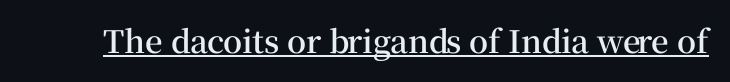
{"serif": "yes", "italic": "no", "bold": "semi", "weight": "semibold", "width": "normal", "stroke_contrast": "medium", "x_height": "medium", "monospaced": "no", "underline": "yes", "letter_spacing": "normal", "letter_spacing_em": 0.0, "glyph_px": 31}
